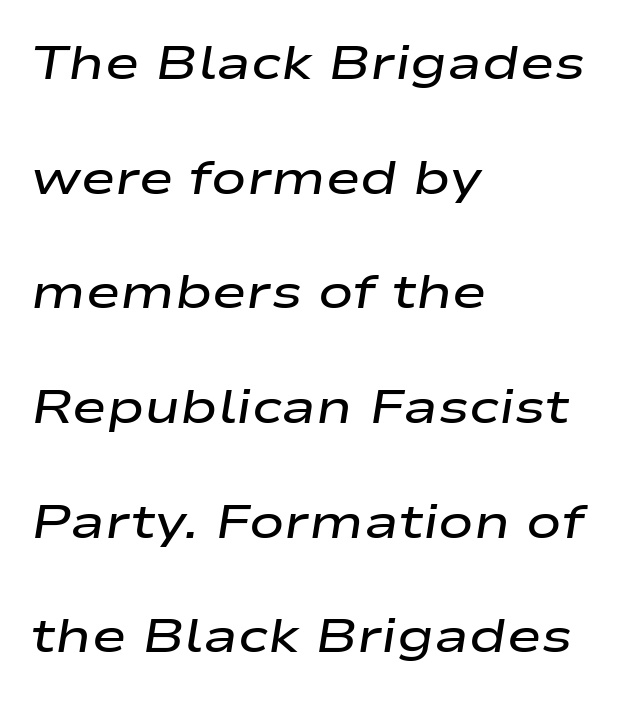
{"italic": "yes", "lean": "right", "slant_degrees": 9, "bold": "semi", "weight": "semibold", "width": "wide", "stroke_contrast": "low", "x_height": "medium", "monospaced": "no", "underline": "no", "align": "left", "line_spacing": "loose", "line_spacing_ratio": 2.44, "letter_spacing": "normal", "letter_spacing_em": 0.0, "glyph_px": 47}
